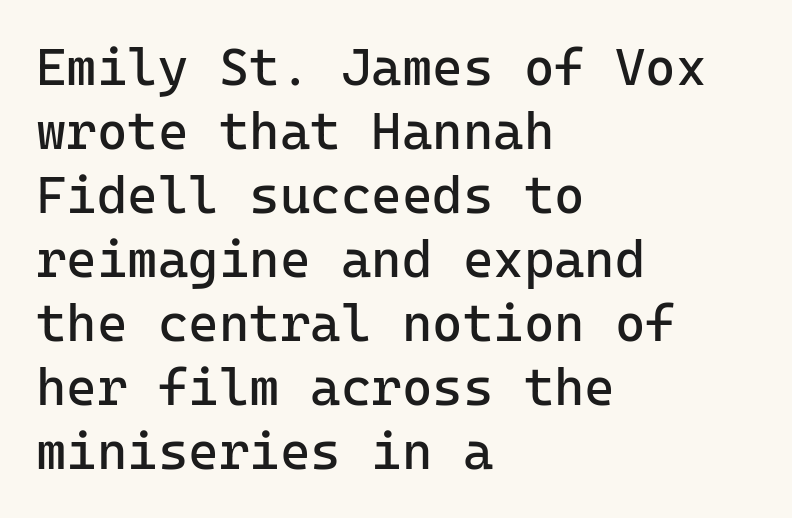
Q: Is the text bold? A: No.
Q: Is the text italic (slanted)? A: No, it is upright.
Q: Is the typeface a serif or a sans-serif typeface? A: Sans-serif.
Q: Is the text underlined? A: No.
Q: How is the paragraph aligned? A: Left-aligned.
Q: Is the spacing between letters normal or unusually wide? A: Normal.
Q: Width (condensed, normal, or wide)? A: Normal.
Q: Stroke contrast? A: Low.
Q: x-height? A: Medium.
Q: Monospaced? A: Yes.
